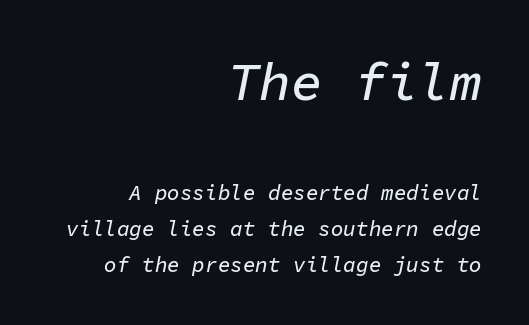
The image shows 53 px text type, italic (leaning right), monospaced; set right-aligned, normal line spacing (1.7x), normal letter spacing, not underlined; the first (top) block is 2.52x larger; low stroke contrast and a medium x-height.
